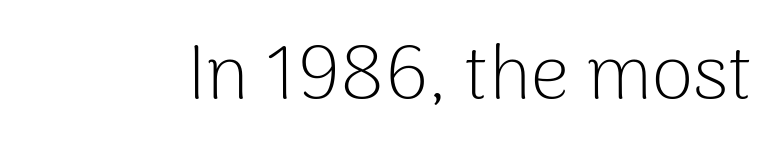
Nothing sits at the stroke ends, so this counts as sans-serif. It's the straight-up-and-down kind of type. Words appear dense and cohesive because spacing is normal. Letters rest on an invisible, unmarked baseline. The letters advance in unequal steps, a hallmark of proportional type. Caption: face not bold, strokes unweighted.
